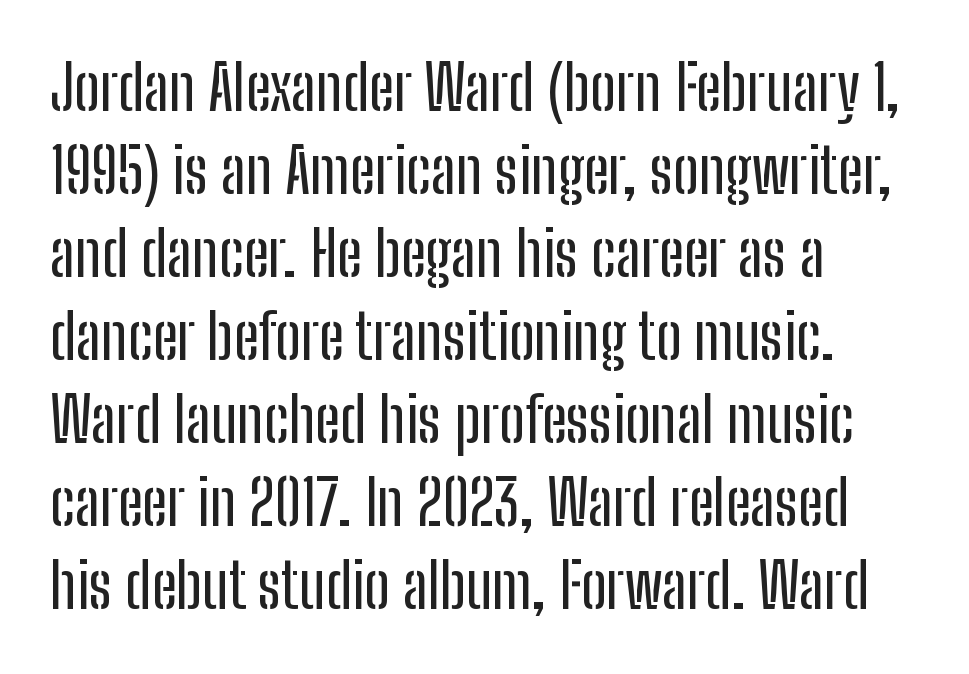
Q: Is the text italic (slanted)? A: No, it is upright.
Q: Is the typeface a serif or a sans-serif typeface? A: Sans-serif.
Q: Is the text underlined? A: No.
Q: How is the paragraph aligned? A: Left-aligned.
Q: Is the spacing between letters normal or unusually wide? A: Normal.
Q: Is the spacing between lines tight, normal or loose? A: Normal.
Q: Width (condensed, normal, or wide)? A: Condensed.
Q: Stroke contrast? A: Low.
Q: x-height? A: Medium.
Q: Monospaced? A: No.
